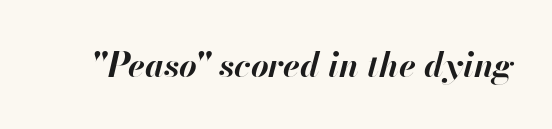
{"italic": "yes", "lean": "right", "slant_degrees": 13, "bold": "yes", "weight": "bold", "width": "normal", "stroke_contrast": "high", "x_height": "small", "monospaced": "no", "underline": "no", "letter_spacing": "normal", "letter_spacing_em": 0.0, "glyph_px": 34}
